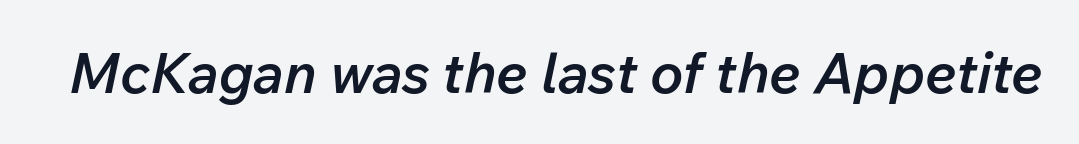
Q: Is the text bold? A: Semi-bold.
Q: Is the text italic (slanted)? A: Yes, it leans right by about 12 degrees.
Q: Is the text underlined? A: No.
Q: Is the spacing between letters normal or unusually wide? A: Normal.
Q: Width (condensed, normal, or wide)? A: Normal.
Q: Stroke contrast? A: Low.
Q: x-height? A: Medium.
Q: Monospaced? A: No.
